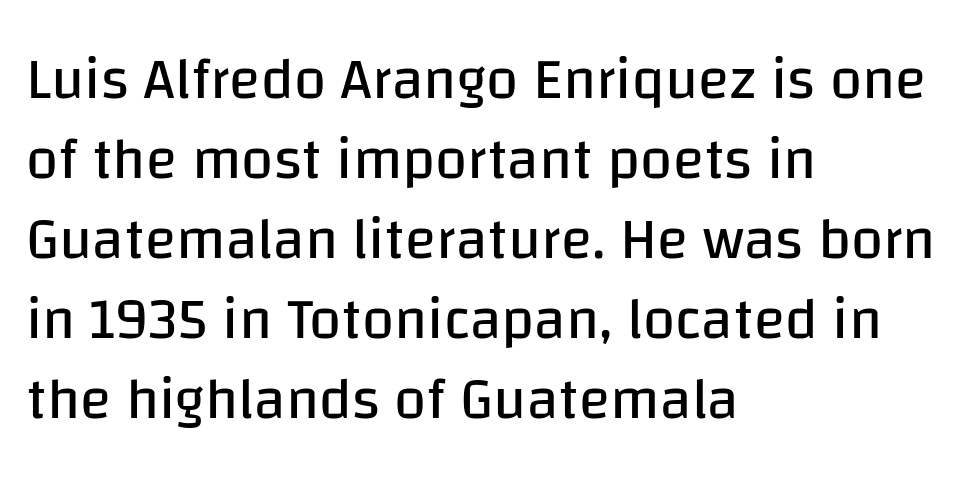
{"serif": "no", "italic": "no", "bold": "no", "weight": "regular", "width": "normal", "stroke_contrast": "low", "x_height": "large", "monospaced": "no", "underline": "no", "align": "left", "line_spacing": "normal", "line_spacing_ratio": 1.38, "letter_spacing": "normal", "letter_spacing_em": 0.0, "glyph_px": 58}
